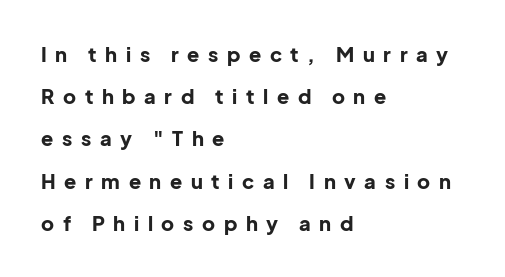
Q: Is the text bold? A: Yes.
Q: Is the text italic (slanted)? A: No, it is upright.
Q: Is the text underlined? A: No.
Q: How is the paragraph aligned? A: Left-aligned.
Q: Is the spacing between letters normal or unusually wide? A: Unusually wide.
Q: Is the spacing between lines tight, normal or loose? A: Loose.
